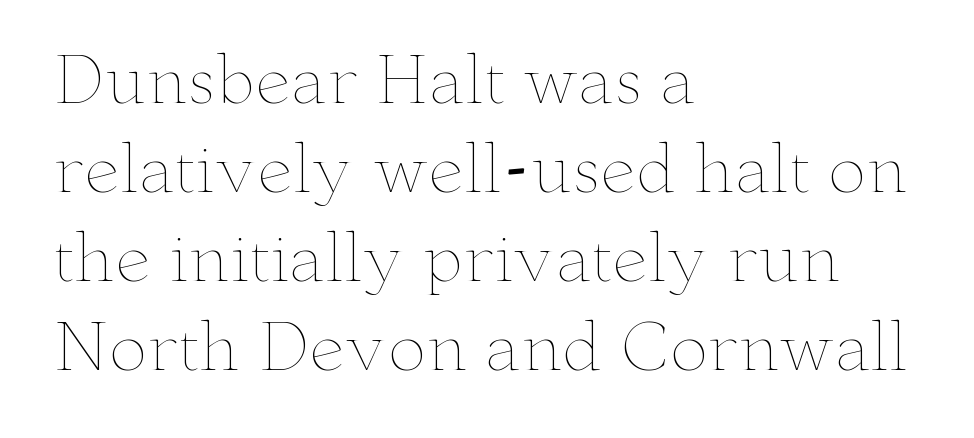
{"italic": "no", "bold": "no", "weight": "thin", "width": "wide", "stroke_contrast": "low", "x_height": "small", "monospaced": "no", "underline": "no", "align": "left", "line_spacing": "normal", "line_spacing_ratio": 1.39, "letter_spacing": "normal", "letter_spacing_em": 0.0, "glyph_px": 64}
